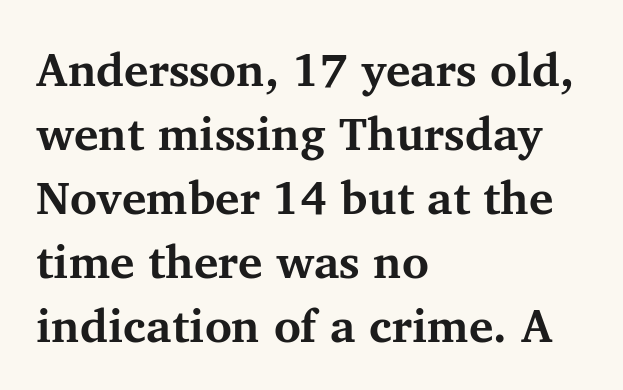
{"serif": "yes", "italic": "no", "bold": "yes", "weight": "bold", "width": "normal", "stroke_contrast": "medium", "x_height": "medium", "monospaced": "no", "underline": "no", "align": "left", "line_spacing": "normal", "line_spacing_ratio": 1.39, "letter_spacing": "normal", "letter_spacing_em": 0.0, "glyph_px": 46}
